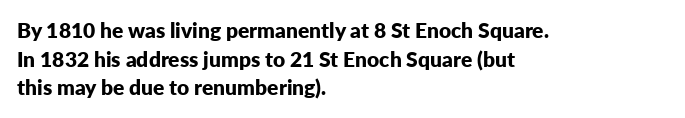
The image shows 21 px bold type, upright; set left-aligned, normal line spacing (1.36x), normal letter spacing, not underlined.
